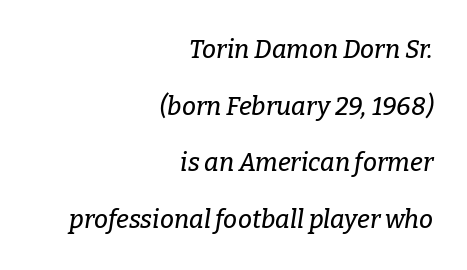
Q: Is the text italic (slanted)? A: Yes, it leans right by about 9 degrees.
Q: Is the text underlined? A: No.
Q: How is the paragraph aligned? A: Right-aligned.
Q: Is the spacing between letters normal or unusually wide? A: Normal.
Q: Is the spacing between lines tight, normal or loose? A: Loose.
